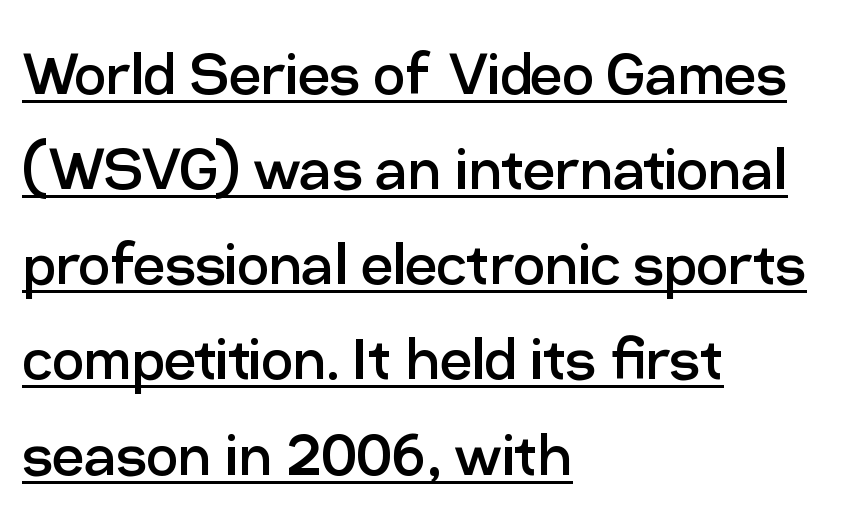
Q: Is the text bold? A: No.
Q: Is the text italic (slanted)? A: No, it is upright.
Q: Is the typeface a serif or a sans-serif typeface? A: Sans-serif.
Q: Is the text underlined? A: Yes.
Q: How is the paragraph aligned? A: Left-aligned.
Q: Is the spacing between letters normal or unusually wide? A: Normal.
Q: Is the spacing between lines tight, normal or loose? A: Normal.
Q: Width (condensed, normal, or wide)? A: Normal.
Q: Stroke contrast? A: Low.
Q: x-height? A: Medium.
Q: Monospaced? A: No.
